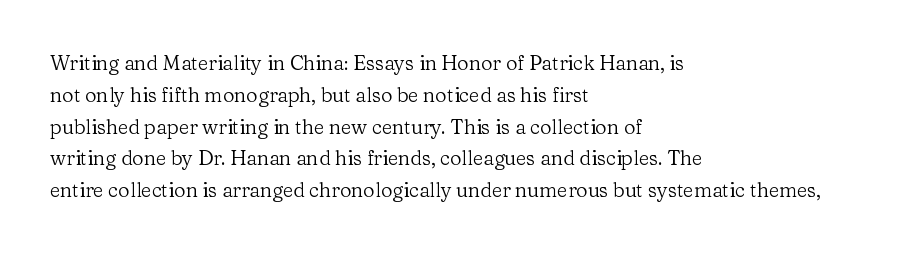
{"italic": "no", "bold": "no", "underline": "no", "align": "left", "line_spacing": "normal", "line_spacing_ratio": 1.59, "letter_spacing": "normal", "letter_spacing_em": 0.0, "glyph_px": 20}
